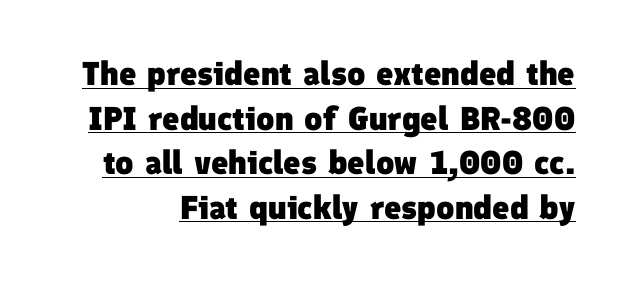
{"serif": "no", "bold": "yes", "weight": "heavy", "width": "normal", "stroke_contrast": "low", "x_height": "medium", "monospaced": "no", "underline": "yes", "line_spacing": "normal", "line_spacing_ratio": 1.35, "letter_spacing": "normal", "letter_spacing_em": 0.0, "glyph_px": 33}
